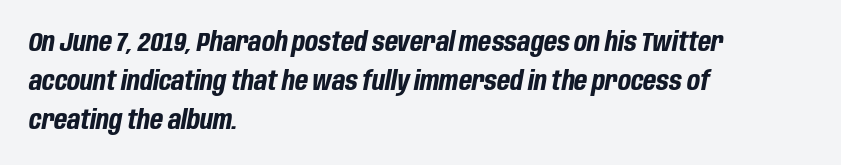
{"italic": "yes", "lean": "right", "slant_degrees": 10, "bold": "yes", "underline": "no", "align": "left", "line_spacing": "normal", "line_spacing_ratio": 1.44, "letter_spacing": "normal", "letter_spacing_em": 0.0, "glyph_px": 27}
